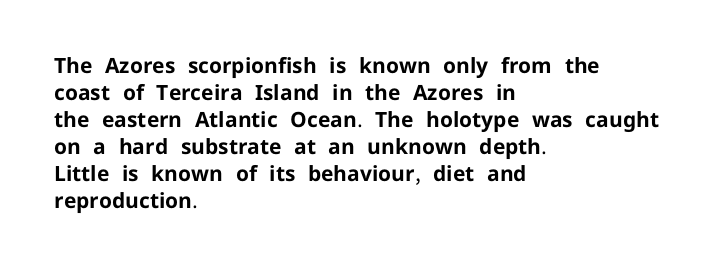
{"italic": "no", "bold": "yes", "underline": "no", "align": "left", "line_spacing": "normal", "line_spacing_ratio": 1.29, "letter_spacing": "normal", "letter_spacing_em": 0.0, "glyph_px": 21}
